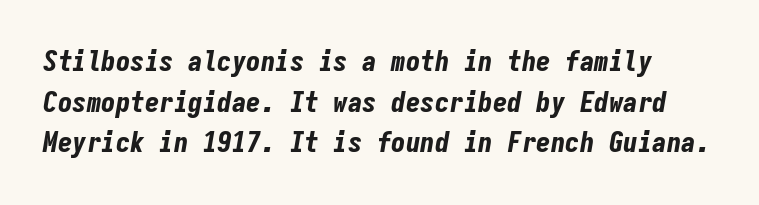
The type is set solid horizontally, with unmodified tracking. The face used here has the dense, thick strokes of a bold. Designer's note — italics engaged. Note the uniform advance width — an 'i' takes as much space as an 'm'. Normally led — the rows are evenly, conventionally spaced. Unmarked baselines from the first word to the last.
